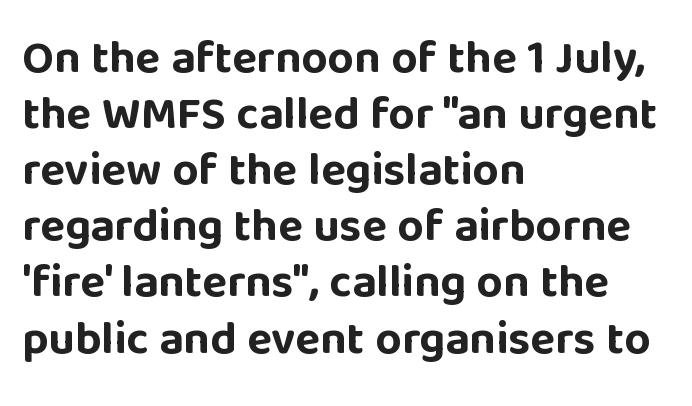
{"serif": "no", "italic": "no", "bold": "yes", "weight": "bold", "width": "normal", "stroke_contrast": "low", "x_height": "large", "monospaced": "no", "underline": "no", "align": "left", "line_spacing_ratio": 1.22, "letter_spacing": "normal", "letter_spacing_em": 0.0, "glyph_px": 46}
